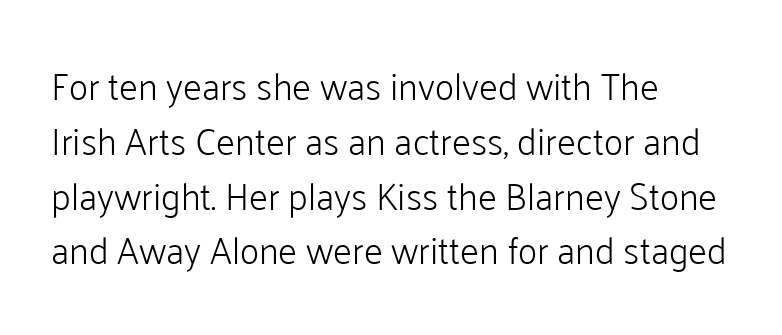
{"serif": "no", "italic": "no", "bold": "no", "weight": "light", "width": "normal", "stroke_contrast": "low", "x_height": "medium", "monospaced": "no", "underline": "no", "align": "left", "line_spacing": "normal", "line_spacing_ratio": 1.48, "letter_spacing": "normal", "letter_spacing_em": 0.0, "glyph_px": 37}
